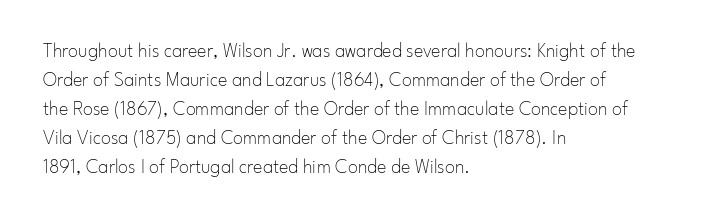
The image shows 20 px text type, upright; set left-aligned, normal line spacing (1.45x), normal letter spacing, not underlined.
